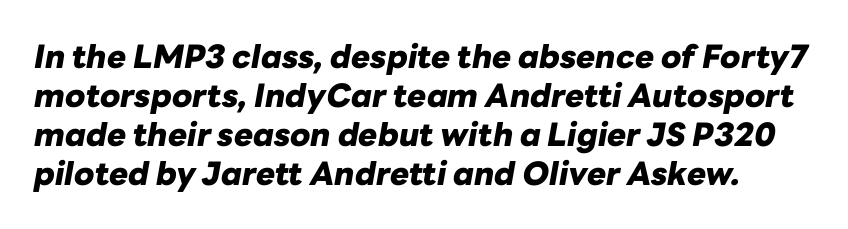
The image shows 32 px heavy type, italic (leaning right); set line spacing 1.22x, normal letter spacing, not underlined; low stroke contrast and a medium x-height.
